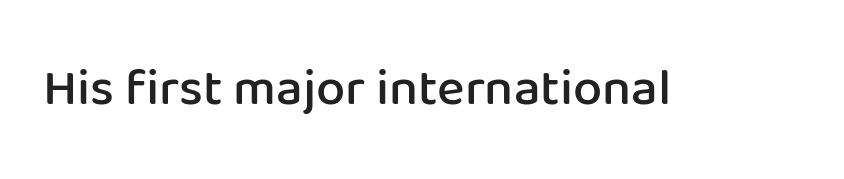
The image shows 52 px semibold sans-serif type, upright; set normal letter spacing, not underlined; low stroke contrast and a medium x-height.
